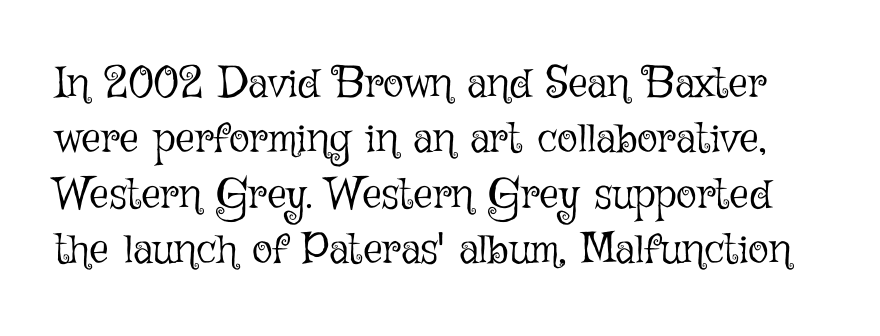
The words here are not underlined. Baseline-to-baseline distance is the conventional proportion of letter height. Is this a fixed-width face? No — the glyphs have proportional, varying widths. Summary of weight: not heavy and not bold. Words appear dense and cohesive because spacing is normal. Posture: upright roman.
